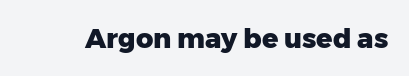
Q: Is the text bold? A: Yes.
Q: Is the text italic (slanted)? A: No, it is upright.
Q: Is the text underlined? A: No.
Q: Is the spacing between letters normal or unusually wide? A: Normal.
